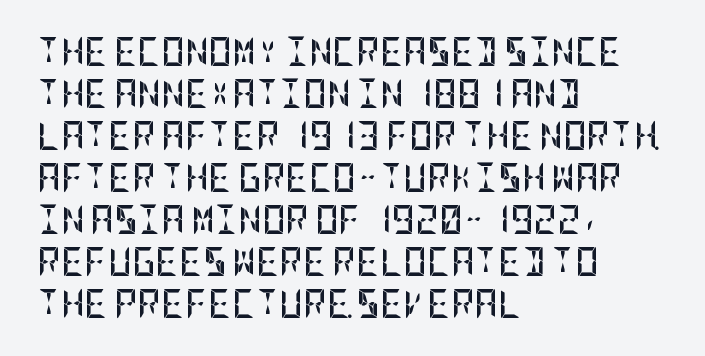
Q: Is the text bold? A: Yes.
Q: Is the text italic (slanted)? A: No, it is upright.
Q: Is the typeface a serif or a sans-serif typeface? A: Sans-serif.
Q: Is the text underlined? A: No.
Q: How is the paragraph aligned? A: Left-aligned.
Q: Is the spacing between letters normal or unusually wide? A: Normal.
Q: Is the spacing between lines tight, normal or loose? A: Normal.
Q: Width (condensed, normal, or wide)? A: Condensed.
Q: Stroke contrast? A: Low.
Q: x-height? A: Large.
